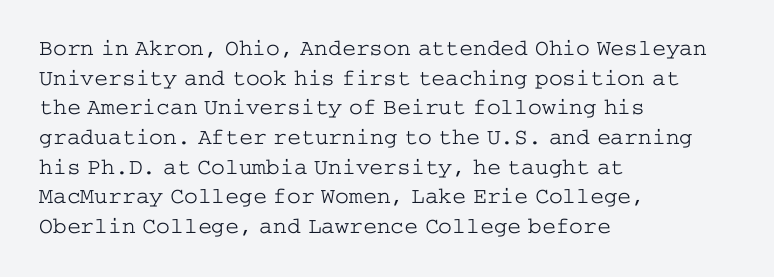
{"italic": "no", "bold": "no", "underline": "no", "align": "left", "line_spacing": "normal", "line_spacing_ratio": 1.29, "letter_spacing": "normal", "letter_spacing_em": 0.0, "glyph_px": 23}
